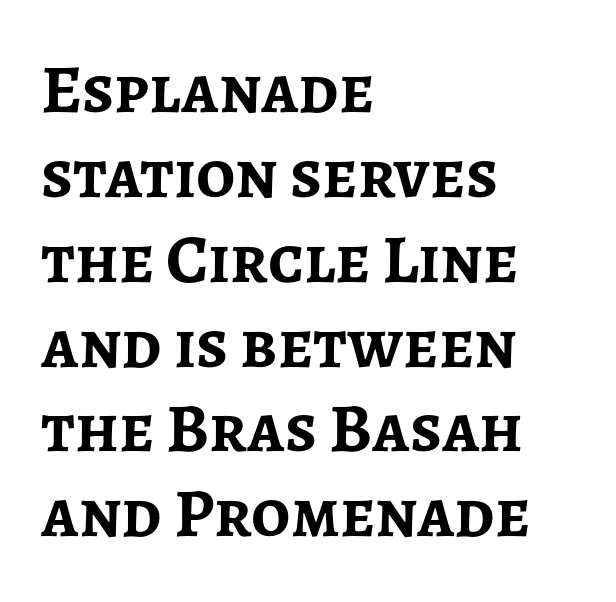
The image shows 69 px semibold sans-serif type, upright; set left-aligned, line spacing 1.23x, normal letter spacing, not underlined; low stroke contrast and a medium x-height.
